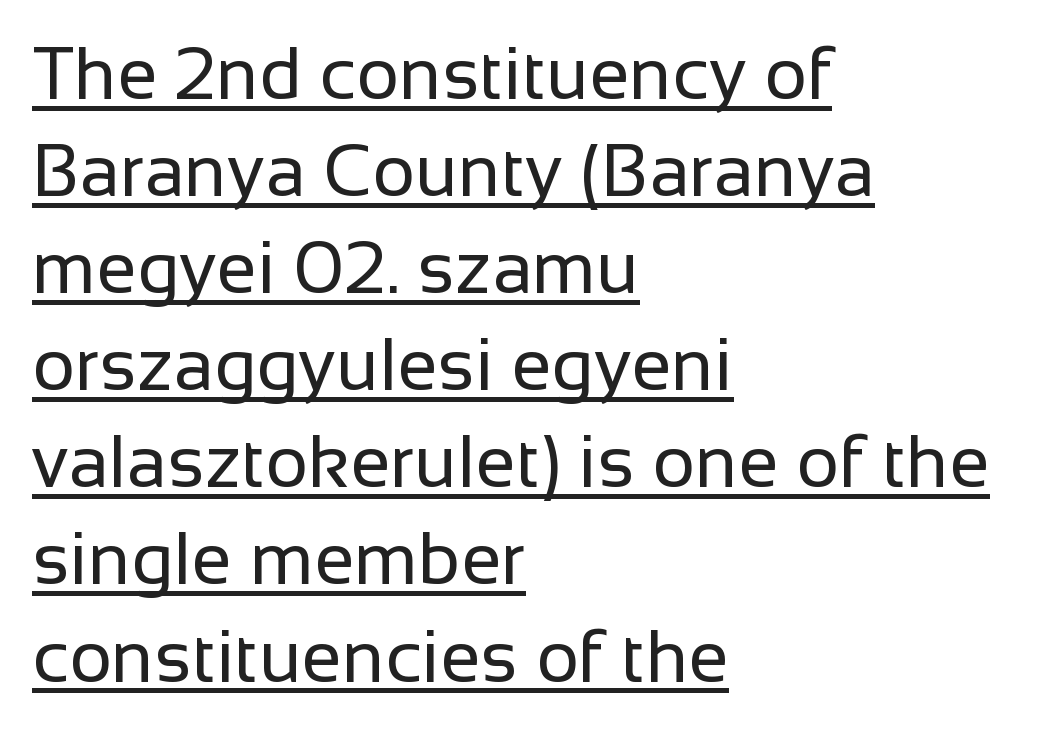
The image shows 73 px regular-weight sans-serif type, upright; set left-aligned, normal line spacing (1.33x), normal letter spacing, underlined; low stroke contrast and a medium x-height.
